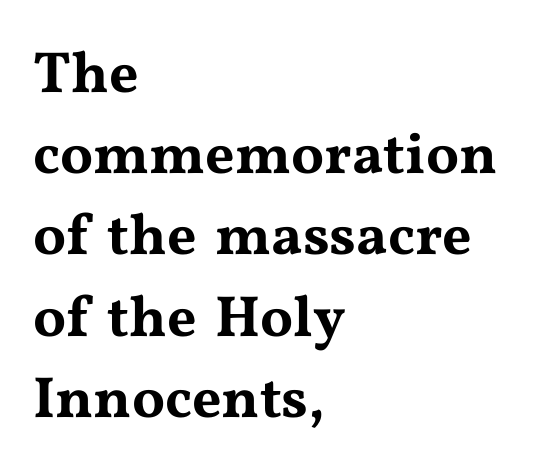
The image shows 58 px wide serif type, upright; set left-aligned, normal line spacing (1.4x), normal letter spacing, not underlined; medium stroke contrast and a medium x-height.
